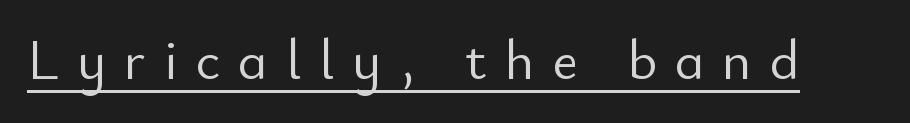
{"serif": "no", "italic": "no", "bold": "no", "weight": "light", "width": "normal", "stroke_contrast": "low", "x_height": "small", "monospaced": "no", "underline": "yes", "letter_spacing": "wide", "letter_spacing_em": 0.32, "glyph_px": 56}
